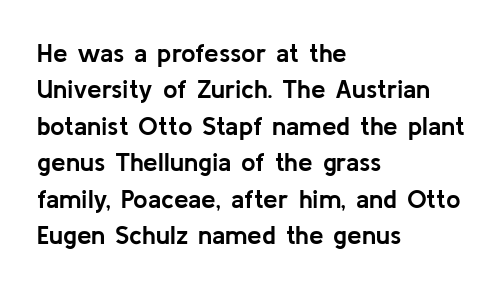
Q: Is the text bold? A: Yes.
Q: Is the text italic (slanted)? A: No, it is upright.
Q: Is the text underlined? A: No.
Q: How is the paragraph aligned? A: Left-aligned.
Q: Is the spacing between letters normal or unusually wide? A: Normal.
Q: Is the spacing between lines tight, normal or loose? A: Normal.
